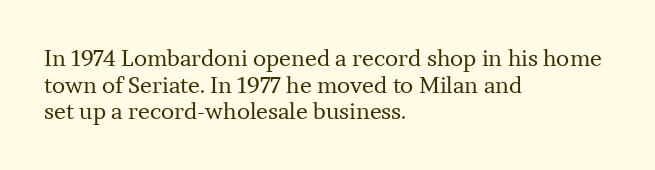
The image shows 22 px text type, upright; set left-aligned, line spacing 1.21x, normal letter spacing, not underlined.
